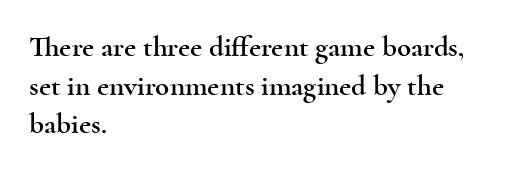
Does extra space separate the letters? No, they use regular spacing. This is the regular roman posture of the typeface. Character widths vary here, with narrow letters taking less room than wide ones. The setting favours the left margin, as ordinary paragraphs usually do. Rows of type keep a routine distance in the vertical direction. This is serif lettering, the kind often seen in printed books.
